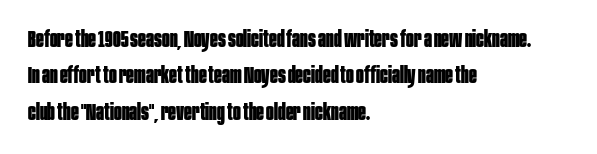
Q: Is the text bold? A: Yes.
Q: Is the text italic (slanted)? A: No, it is upright.
Q: Is the text underlined? A: No.
Q: How is the paragraph aligned? A: Left-aligned.
Q: Is the spacing between letters normal or unusually wide? A: Normal.
Q: Is the spacing between lines tight, normal or loose? A: Normal.
